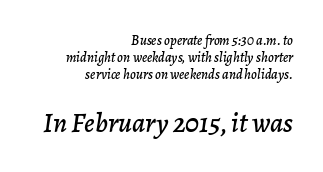
Is the type slanted? Yes — the strokes lean at a clear angle. The face used here is rendered with its standard letterfit. Does the copy run flush right? Yes — the right margin is perfectly even. Note the varied advance widths — an 'i' is clearly narrower than an 'm'. Beneath every word, the page is bare.
